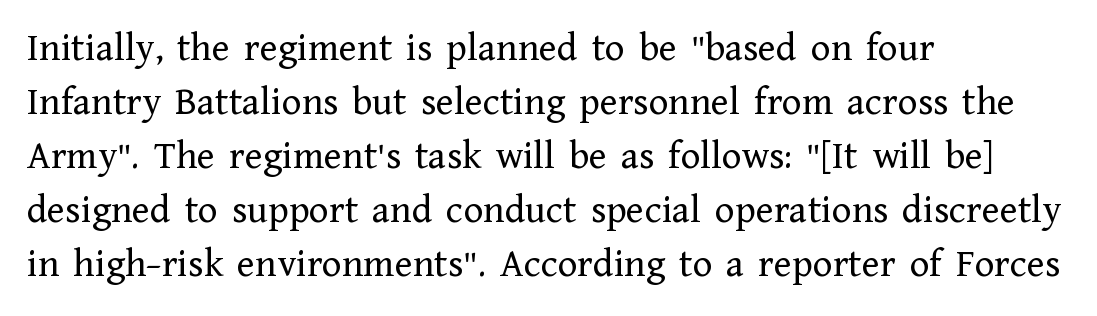
Caption: standard tracking, unaltered. The passage shown is typeset with a serif family. This is not heavy type; no bold has been used. Unmarked baselines from the first word to the last. Where is the straight margin? On the left.
